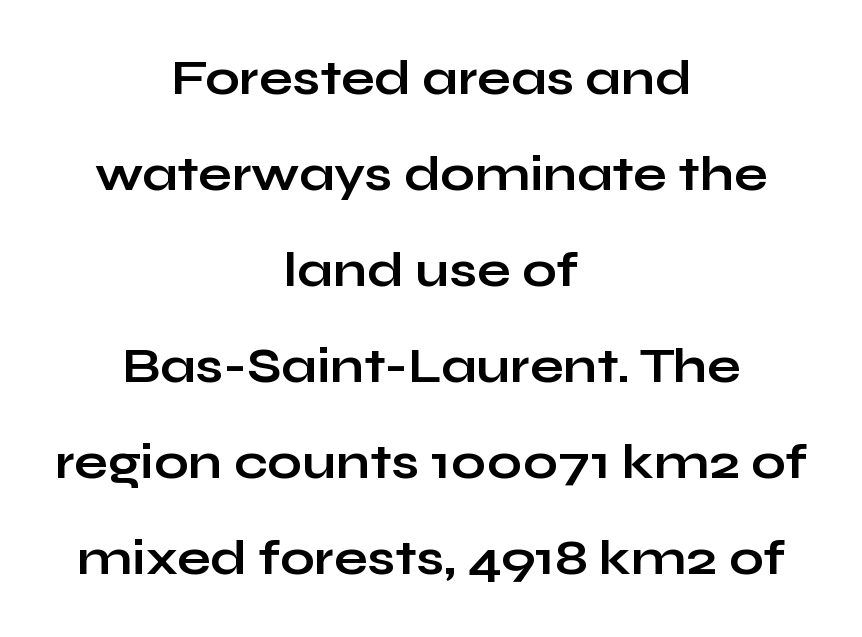
The image shows 49 px bold, wide sans-serif type, upright; set centered, loose line spacing (1.96x), normal letter spacing, not underlined; low stroke contrast and a medium x-height.
